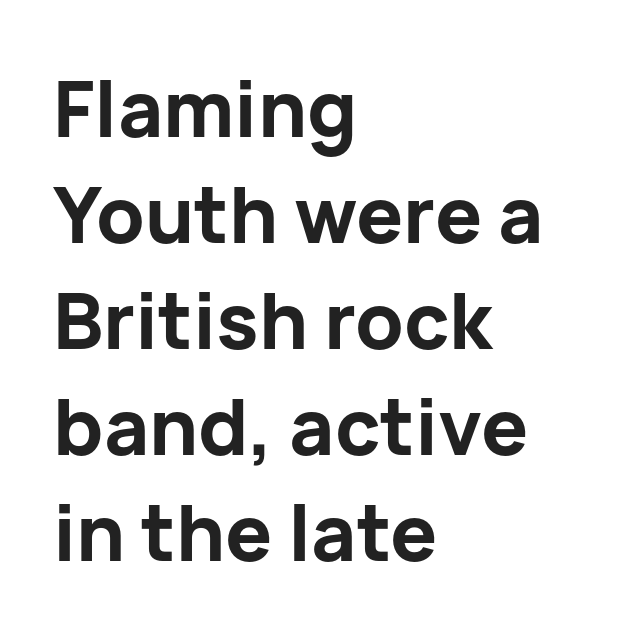
{"serif": "no", "italic": "no", "bold": "yes", "weight": "bold", "width": "normal", "stroke_contrast": "low", "x_height": "medium", "monospaced": "no", "underline": "no", "align": "left", "line_spacing": "normal", "line_spacing_ratio": 1.36, "letter_spacing": "normal", "letter_spacing_em": 0.0, "glyph_px": 78}
